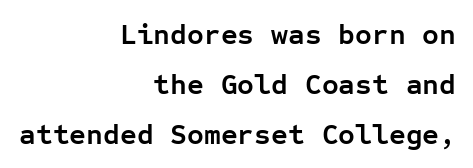
Q: Is the text bold? A: Yes.
Q: Is the text italic (slanted)? A: No, it is upright.
Q: Is the typeface a serif or a sans-serif typeface? A: Sans-serif.
Q: Is the text underlined? A: No.
Q: How is the paragraph aligned? A: Right-aligned.
Q: Is the spacing between letters normal or unusually wide? A: Normal.
Q: Width (condensed, normal, or wide)? A: Normal.
Q: Stroke contrast? A: Low.
Q: x-height? A: Medium.
Q: Monospaced? A: Yes.
